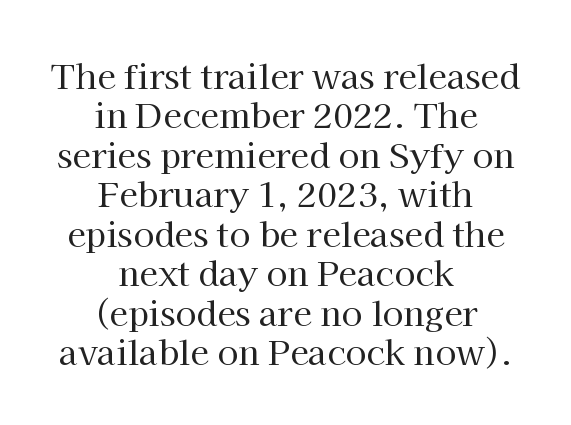
The image shows 34 px regular-weight serif type, upright; set centered, line spacing 1.16x, normal letter spacing, not underlined; high stroke contrast and a medium x-height.
